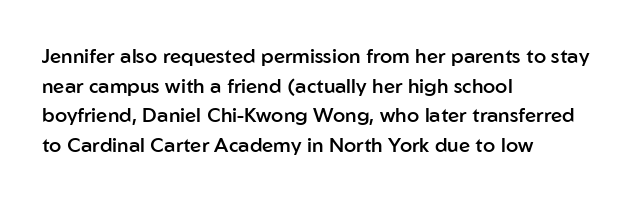
The image shows 20 px text type, upright; set left-aligned, normal line spacing (1.48x), normal letter spacing, not underlined.
